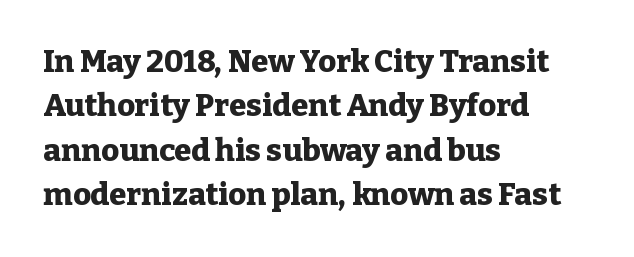
The font family rendered here belongs to the serif group. Every stem runs plumb, perpendicular to the baseline. The passage shown is typed in a proportional face where columns would drift. The lines are quadded left. Here the glyphs are tracked normally, forming tight word shapes.
